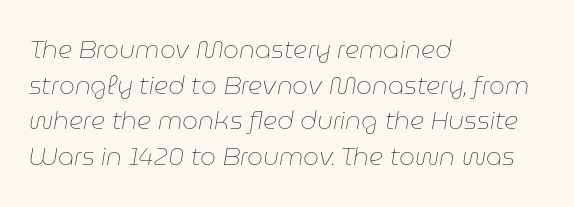
Q: Is the text bold? A: No.
Q: Is the text italic (slanted)? A: Yes, it leans right by about 9 degrees.
Q: Is the text underlined? A: No.
Q: How is the paragraph aligned? A: Left-aligned.
Q: Is the spacing between letters normal or unusually wide? A: Normal.
Q: Is the spacing between lines tight, normal or loose? A: Normal.
